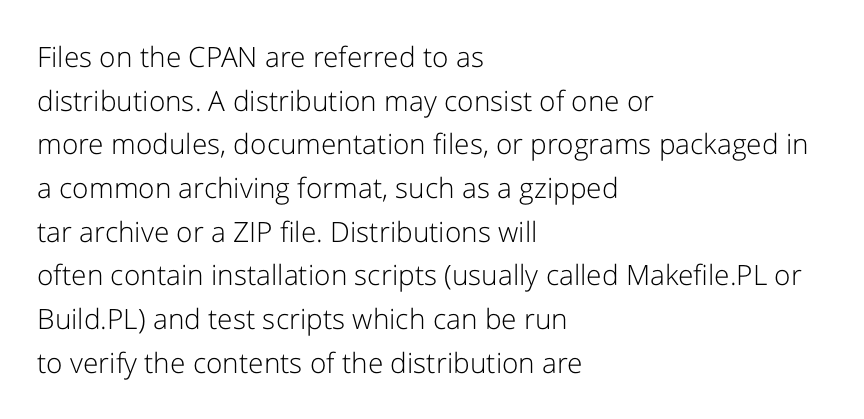
{"serif": "no", "italic": "no", "bold": "no", "weight": "light", "width": "normal", "stroke_contrast": "low", "x_height": "medium", "monospaced": "no", "underline": "no", "align": "left", "line_spacing": "normal", "line_spacing_ratio": 1.56, "letter_spacing": "normal", "letter_spacing_em": 0.0, "glyph_px": 28}
